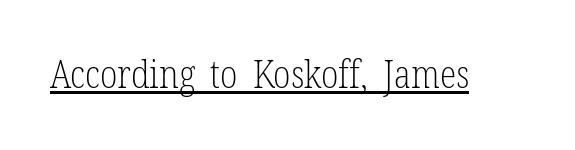
The image shows 38 px light, condensed serif type, upright; set normal letter spacing, underlined; low stroke contrast and a medium x-height.
